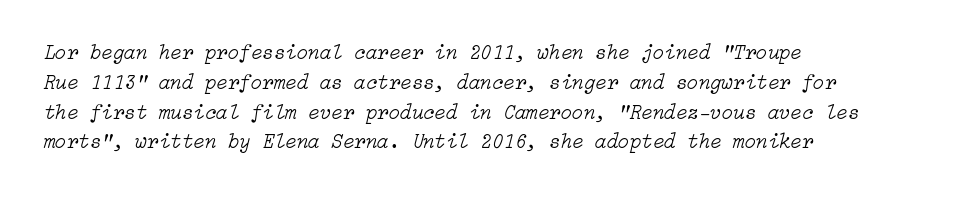
Short and long lines alike share a common starting point at left. Whoever set this chose a conventional vertical rhythm. Nothing unusual about the tracking: characters are spaced as the font intends. Decoration check: the copy has no underline. The typesetting does not lean heavy: it is not bold. Italic: yes, the glyphs are oblique.
